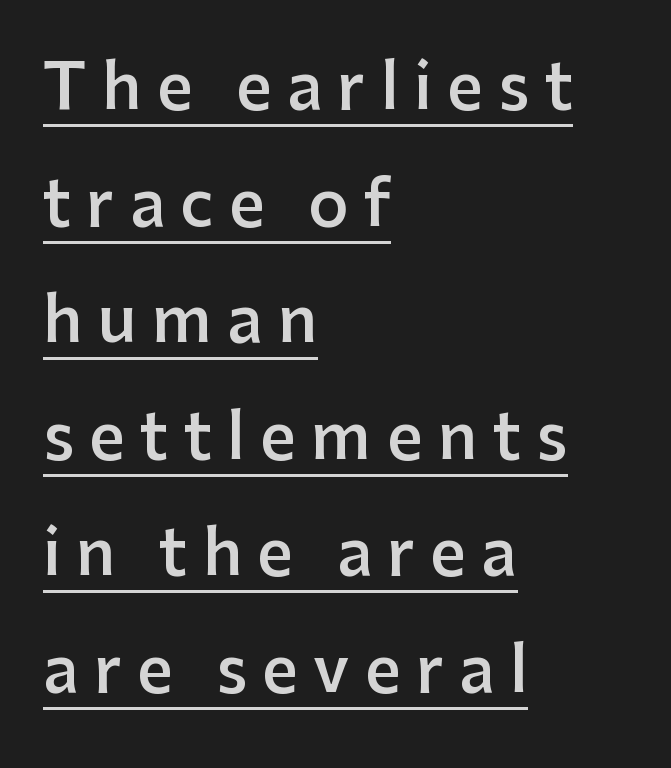
The letters stand straight up with perfectly vertical stems. Horizontal alignment here is leftward, the default for most running prose. These lines are composed in type without serifs. Honestly, the letter spacing is so wide it's the main thing you notice.
